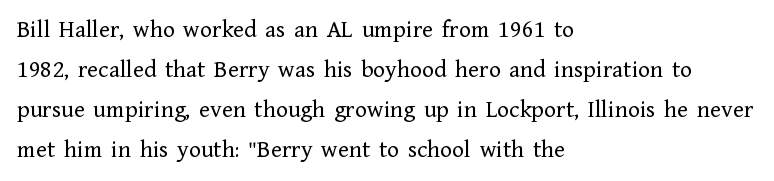
{"italic": "no", "bold": "no", "underline": "no", "align": "left", "line_spacing": "normal", "line_spacing_ratio": 1.6, "letter_spacing": "normal", "letter_spacing_em": 0.0, "glyph_px": 25}
